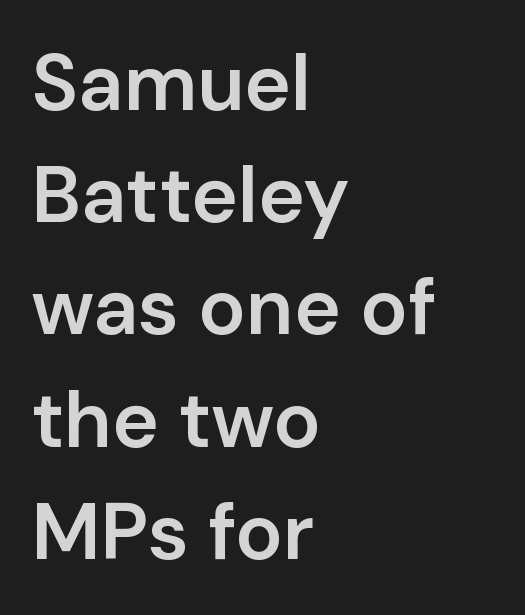
Q: Is the text bold? A: Semi-bold.
Q: Is the text italic (slanted)? A: No, it is upright.
Q: Is the typeface a serif or a sans-serif typeface? A: Sans-serif.
Q: Is the text underlined? A: No.
Q: How is the paragraph aligned? A: Left-aligned.
Q: Is the spacing between letters normal or unusually wide? A: Normal.
Q: Is the spacing between lines tight, normal or loose? A: Normal.
Q: Width (condensed, normal, or wide)? A: Normal.
Q: Stroke contrast? A: Low.
Q: x-height? A: Medium.
Q: Monospaced? A: No.
